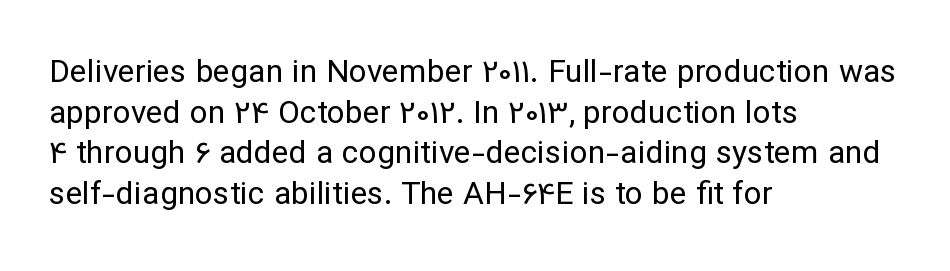
Do the letters lean? They stand straight. These lines are set flush left with a ragged right edge. The typeface has the unassuming heft of standard copy or less. The baseline area is clear. Tracking value appears to be zero — textbook default spacing.
